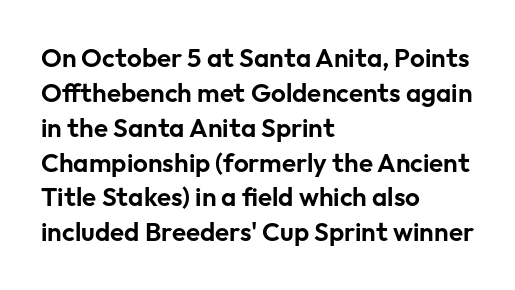
{"italic": "no", "underline": "no", "align": "left", "line_spacing": "normal", "line_spacing_ratio": 1.34, "letter_spacing": "normal", "letter_spacing_em": 0.0, "glyph_px": 26}
